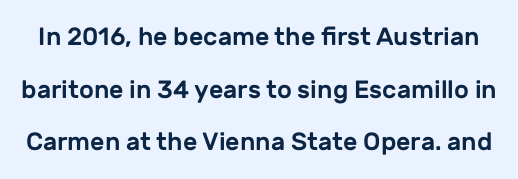
Q: Is the text italic (slanted)? A: No, it is upright.
Q: Is the text underlined? A: No.
Q: Is the spacing between letters normal or unusually wide? A: Normal.
Q: Is the spacing between lines tight, normal or loose? A: Loose.
